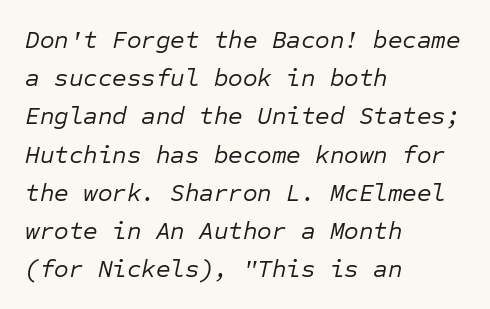
The baseline area is clear. Observe the lean: these are italic letterforms. Standard letterfit; no display-style spreading of the glyphs. Reading down the column, the eye jumps a familiar distance to each next line.
